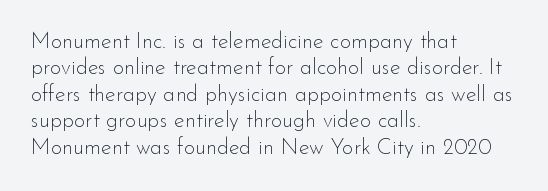
This sample uses an upright cut, with every glyph sitting square on the baseline. Underlining? Definitely not there. Heaviness? Minimal to ordinary, like unemphasized prose. Short note: letters normally spaced. Where is the straight margin? On the left.
